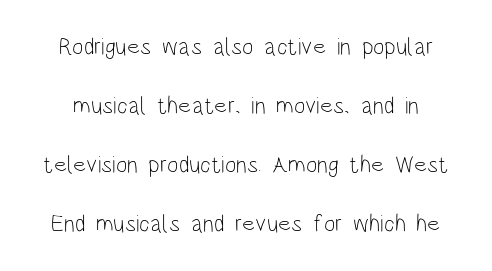
{"italic": "no", "bold": "no", "underline": "no", "line_spacing": "loose", "line_spacing_ratio": 2.46, "letter_spacing": "normal", "letter_spacing_em": 0.0, "glyph_px": 24}
